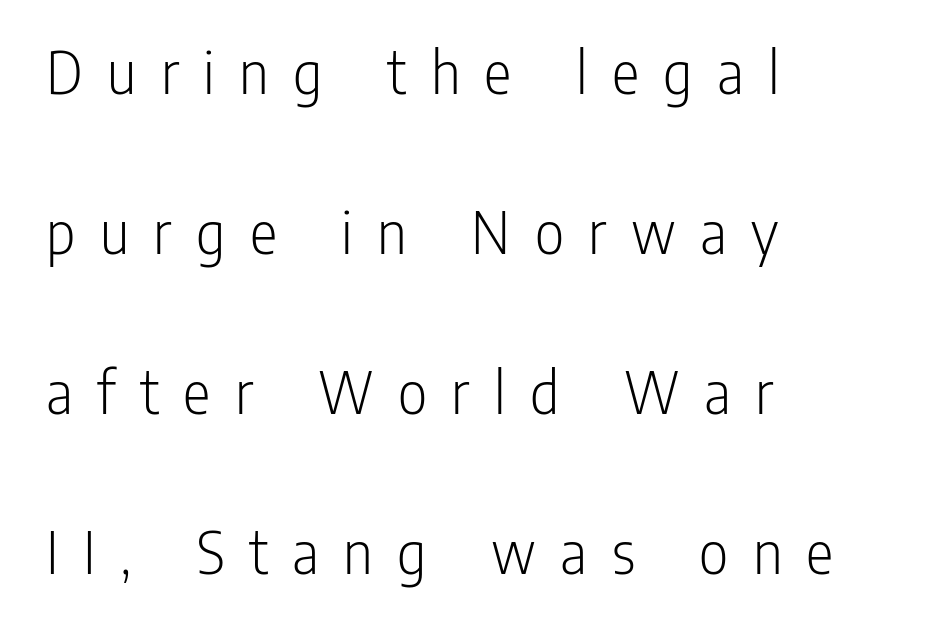
The image shows 64 px light, condensed sans-serif type, upright; set left-aligned, loose line spacing (2.5x), unusually wide letter spacing (+0.38 em), not underlined; low stroke contrast and a medium x-height.
